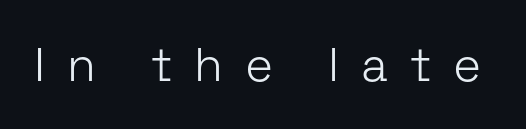
The image shows 47 px light sans-serif type, upright; set unusually wide letter spacing (+0.46 em), not underlined; low stroke contrast and a medium x-height.
